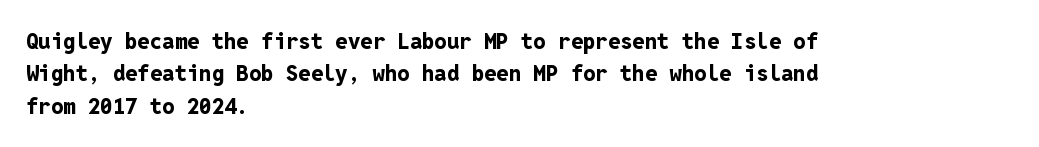
The image shows 22 px bold type, upright; set left-aligned, normal line spacing (1.47x), normal letter spacing, not underlined.
